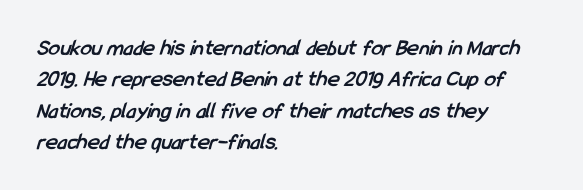
The image shows 23 px bold type; set left-aligned, normal line spacing (1.36x), normal letter spacing, not underlined.
